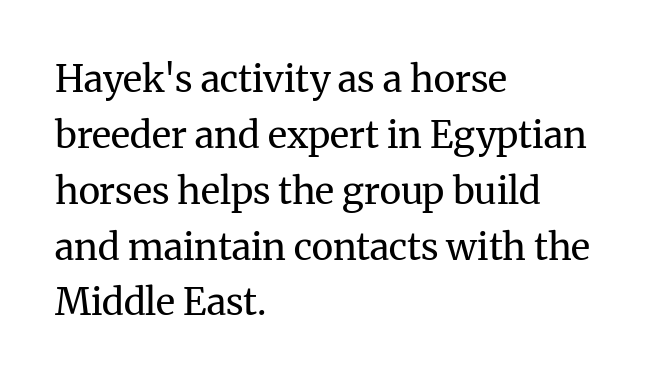
{"serif": "yes", "italic": "no", "bold": "no", "weight": "regular", "width": "normal", "stroke_contrast": "medium", "x_height": "medium", "monospaced": "no", "underline": "no", "align": "left", "line_spacing": "normal", "line_spacing_ratio": 1.51, "letter_spacing": "normal", "letter_spacing_em": 0.0, "glyph_px": 37}
